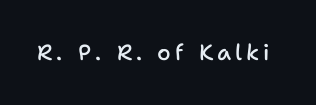
Q: Is the text bold? A: Semi-bold.
Q: Is the text italic (slanted)? A: No, it is upright.
Q: Is the text underlined? A: No.
